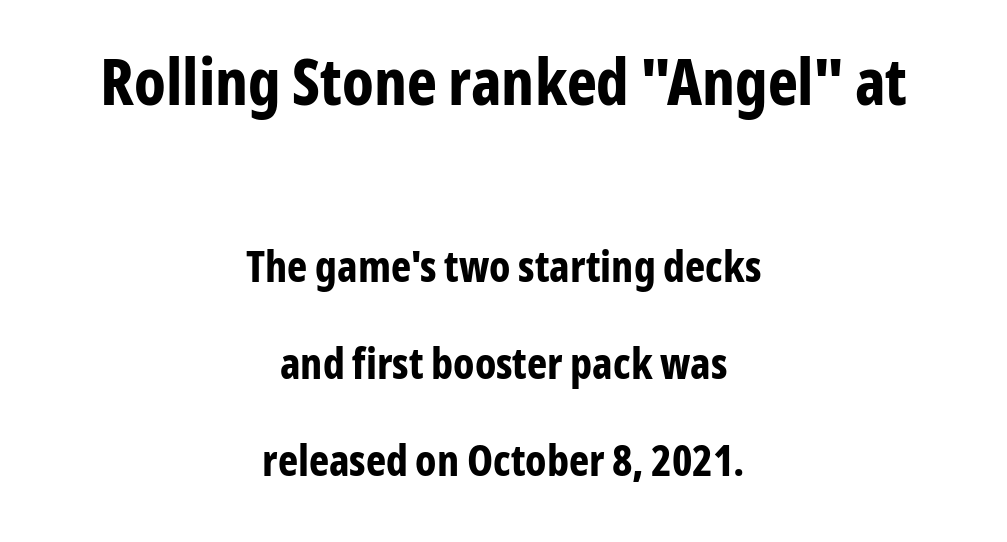
Q: Is the text bold? A: Yes.
Q: Is the text italic (slanted)? A: No, it is upright.
Q: Is the typeface a serif or a sans-serif typeface? A: Sans-serif.
Q: Is the text underlined? A: No.
Q: How is the paragraph aligned? A: Centered.
Q: Is the spacing between letters normal or unusually wide? A: Normal.
Q: Is the spacing between lines tight, normal or loose? A: Loose.
Q: Which block of text is set in a larger size, the first (top) or the second (bottom)? A: The first (top) one.
Q: Width (condensed, normal, or wide)? A: Condensed.
Q: Stroke contrast? A: Low.
Q: x-height? A: Medium.
Q: Monospaced? A: No.
